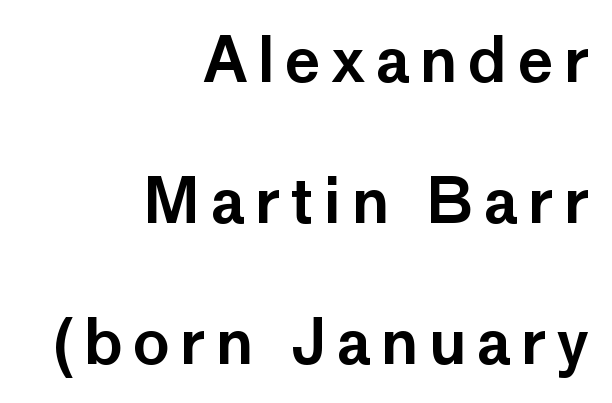
{"serif": "no", "italic": "no", "width": "normal", "stroke_contrast": "low", "x_height": "medium", "monospaced": "no", "underline": "no", "align": "right", "line_spacing": "loose", "line_spacing_ratio": 2.31, "glyph_px": 61}
